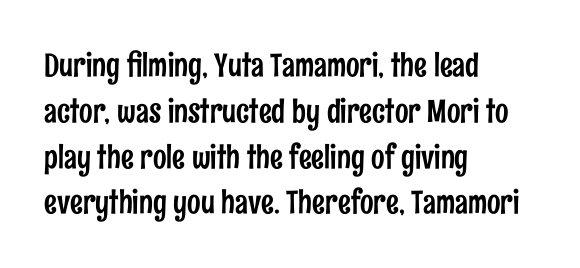
The image shows 32 px condensed sans-serif type, upright; set left-aligned, normal line spacing (1.43x), normal letter spacing, not underlined; low stroke contrast and a medium x-height.
